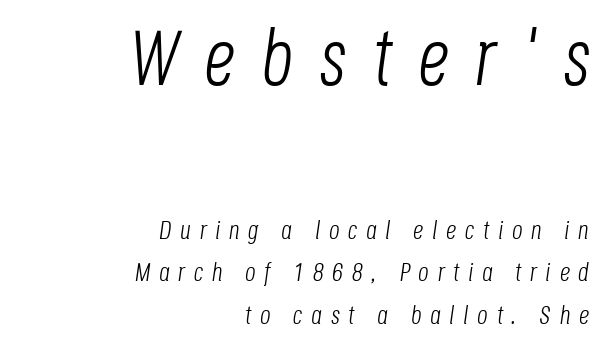
Notice how the stems are inclined rather than vertical — that's the hallmark of italics. The cut favours lightness, reaching ordinary text weight at its darkest. Alignment: flush right. Does extra space separate the letters? Yes, quite a lot of it. A clean baseline with only descenders dipping below it.
